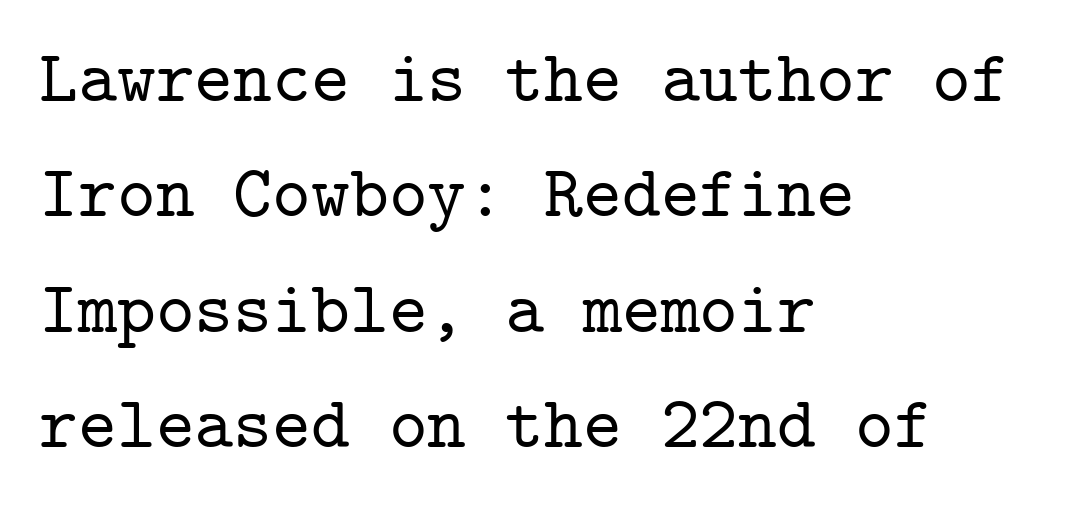
Q: Is the text italic (slanted)? A: No, it is upright.
Q: Is the typeface a serif or a sans-serif typeface? A: Serif.
Q: Is the text underlined? A: No.
Q: How is the paragraph aligned? A: Left-aligned.
Q: Is the spacing between letters normal or unusually wide? A: Normal.
Q: Is the spacing between lines tight, normal or loose? A: Normal.
Q: Width (condensed, normal, or wide)? A: Normal.
Q: Stroke contrast? A: Low.
Q: x-height? A: Medium.
Q: Monospaced? A: Yes.
